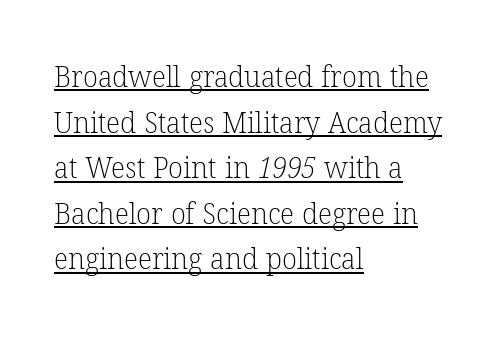
Q: Is the text bold? A: No.
Q: Is the typeface a serif or a sans-serif typeface? A: Serif.
Q: Is the text underlined? A: Yes.
Q: How is the paragraph aligned? A: Left-aligned.
Q: Is the spacing between letters normal or unusually wide? A: Normal.
Q: Is the spacing between lines tight, normal or loose? A: Normal.
Q: Width (condensed, normal, or wide)? A: Normal.
Q: Stroke contrast? A: Low.
Q: x-height? A: Medium.
Q: Monospaced? A: No.
